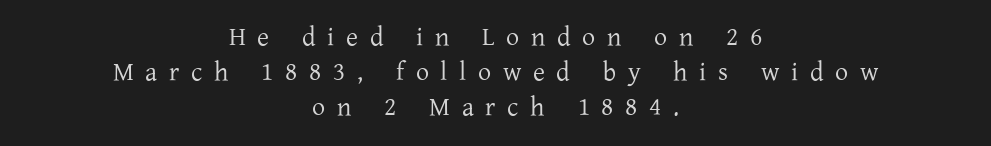
The image shows 26 px text type, upright; set centered, normal line spacing (1.35x), unusually wide letter spacing (+0.45 em), not underlined.
